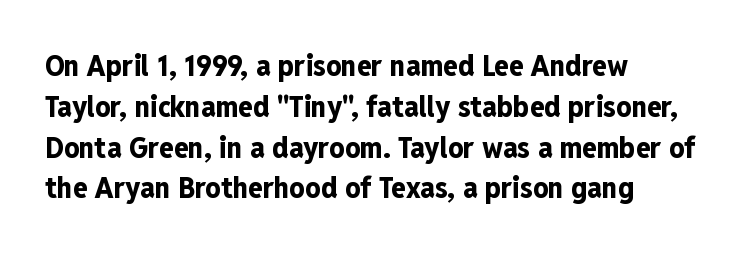
Q: Is the text bold? A: Yes.
Q: Is the text italic (slanted)? A: No, it is upright.
Q: Is the typeface a serif or a sans-serif typeface? A: Sans-serif.
Q: Is the text underlined? A: No.
Q: How is the paragraph aligned? A: Left-aligned.
Q: Is the spacing between letters normal or unusually wide? A: Normal.
Q: Is the spacing between lines tight, normal or loose? A: Normal.
Q: Width (condensed, normal, or wide)? A: Condensed.
Q: Stroke contrast? A: Low.
Q: x-height? A: Medium.
Q: Monospaced? A: No.
